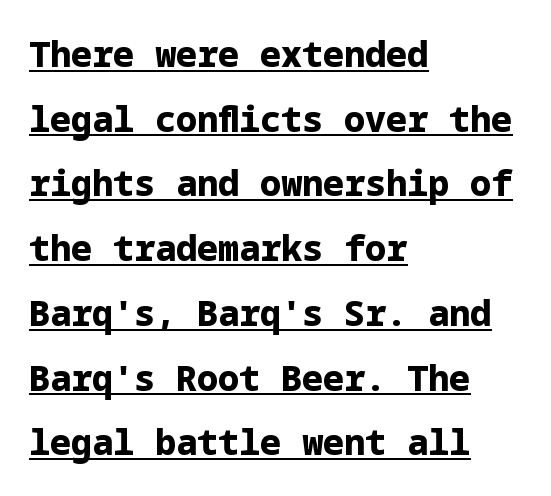
This rendering features underlined lettering. A full-strength bold gives these letters their thick strokes. Inter-character spacing is left at the font's built-in metrics. Notice how the stems are strictly vertical — no italics here.
